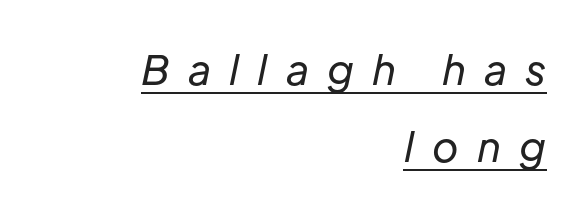
The image shows 40 px regular-weight type, italic (leaning right); set right-aligned, loose line spacing (1.93x), unusually wide letter spacing (+0.46 em), underlined; low stroke contrast and a medium x-height.
